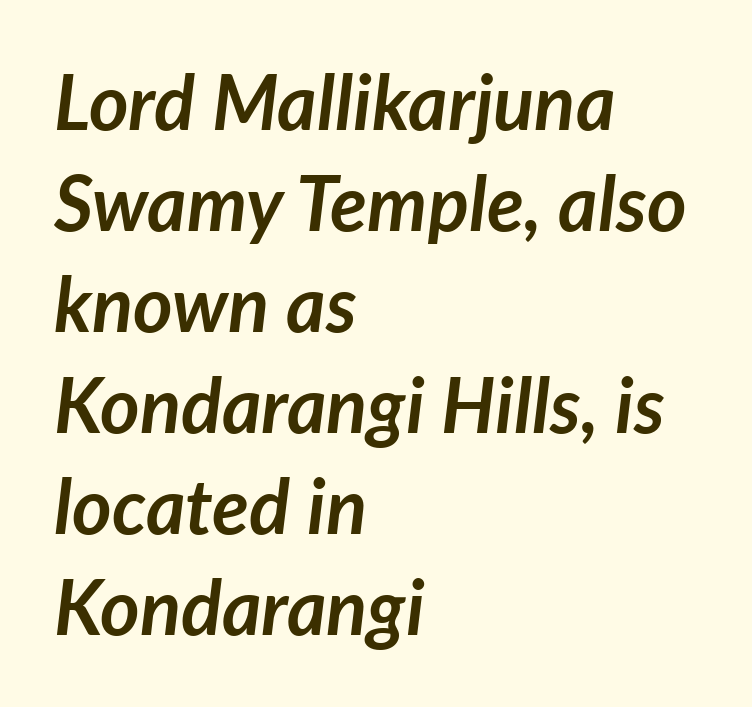
Each letter keeps its own natural width here, so spacing adapts to shape. Beneath every word, the page is bare. Regular leading. One-word summary of the alignment: left.
